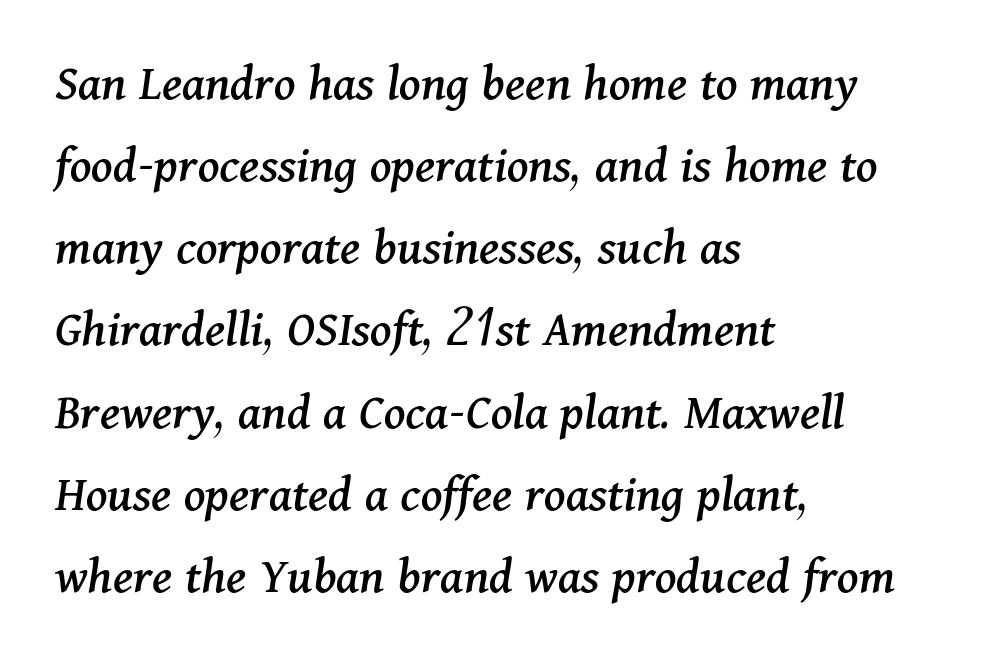
{"serif": "yes", "italic": "yes", "lean": "right", "slant_degrees": 11, "width": "normal", "stroke_contrast": "medium", "x_height": "medium", "monospaced": "no", "underline": "no", "align": "left", "line_spacing": "normal", "line_spacing_ratio": 1.55, "letter_spacing": "normal", "letter_spacing_em": 0.0, "glyph_px": 53}
